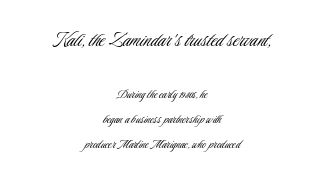
The image shows 23 px text type; set centered, line spacing 1.8x, normal letter spacing, not underlined; the first (top) block is 1.64x larger.
